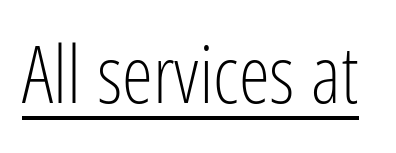
The image shows 79 px light, condensed sans-serif type, upright; set normal letter spacing, underlined; low stroke contrast and a medium x-height.
